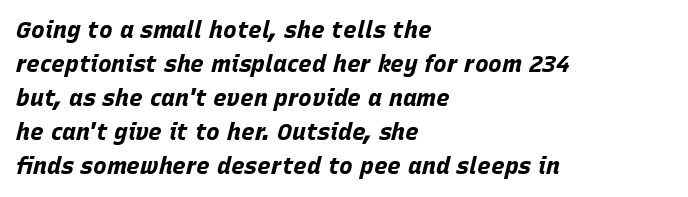
Q: Is the text bold? A: Yes.
Q: Is the text italic (slanted)? A: Yes, it leans right by about 15 degrees.
Q: Is the text underlined? A: No.
Q: How is the paragraph aligned? A: Left-aligned.
Q: Is the spacing between letters normal or unusually wide? A: Normal.
Q: Is the spacing between lines tight, normal or loose? A: Normal.
